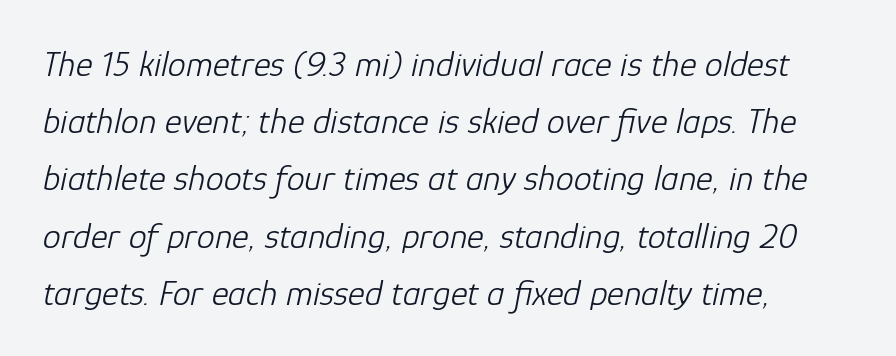
Q: Is the text bold? A: No.
Q: Is the text italic (slanted)? A: Yes, it leans right by about 12 degrees.
Q: Is the text underlined? A: No.
Q: How is the paragraph aligned? A: Left-aligned.
Q: Is the spacing between letters normal or unusually wide? A: Normal.
Q: Is the spacing between lines tight, normal or loose? A: Normal.
Q: Width (condensed, normal, or wide)? A: Normal.
Q: Stroke contrast? A: Low.
Q: x-height? A: Medium.
Q: Monospaced? A: No.
